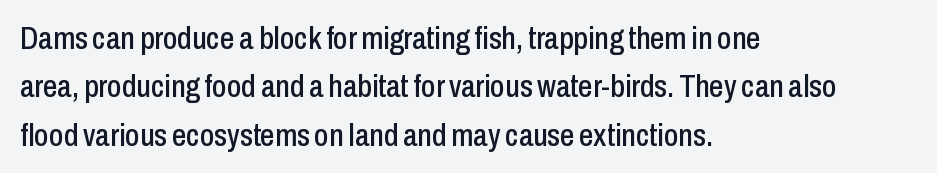
{"serif": "no", "italic": "no", "width": "condensed", "stroke_contrast": "low", "x_height": "medium", "monospaced": "no", "underline": "no", "align": "left", "line_spacing": "normal", "line_spacing_ratio": 1.51, "letter_spacing": "normal", "letter_spacing_em": 0.0, "glyph_px": 32}
